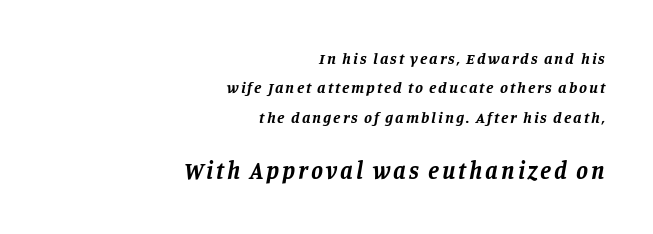
Q: Is the text bold? A: Yes.
Q: Is the text italic (slanted)? A: Yes, it leans right by about 11 degrees.
Q: Is the text underlined? A: No.
Q: How is the paragraph aligned? A: Right-aligned.
Q: Which block of text is set in a larger size, the first (top) or the second (bottom)? A: The second (bottom) one.
